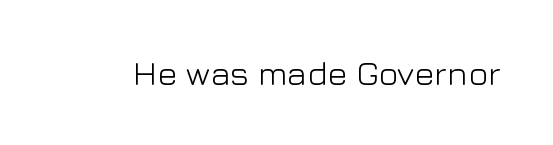
{"serif": "no", "italic": "no", "bold": "no", "weight": "light", "width": "normal", "stroke_contrast": "low", "x_height": "medium", "monospaced": "no", "underline": "no", "letter_spacing": "normal", "letter_spacing_em": 0.0, "glyph_px": 34}
